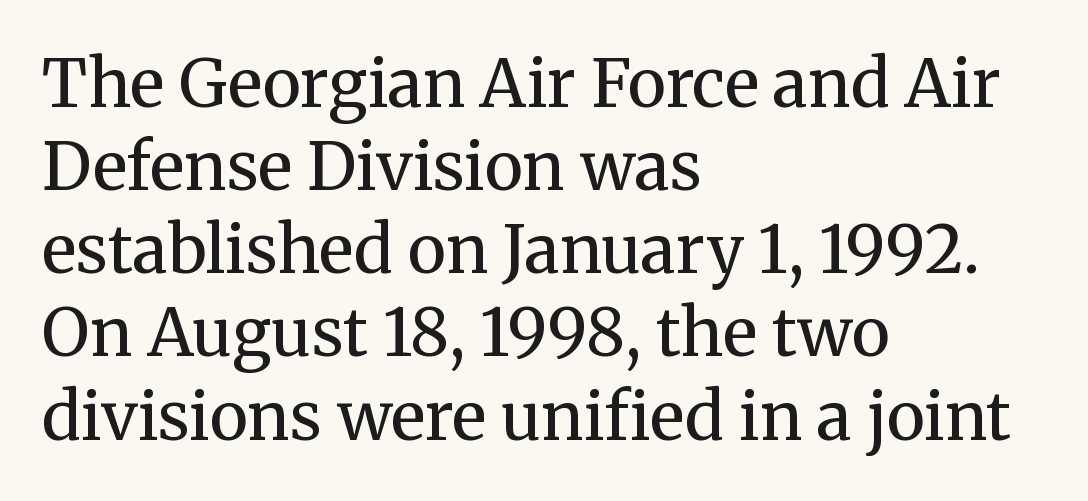
Q: Is the text bold? A: No.
Q: Is the text italic (slanted)? A: No, it is upright.
Q: Is the typeface a serif or a sans-serif typeface? A: Serif.
Q: Is the text underlined? A: No.
Q: How is the paragraph aligned? A: Left-aligned.
Q: Is the spacing between letters normal or unusually wide? A: Normal.
Q: Is the spacing between lines tight, normal or loose? A: Normal.
Q: Width (condensed, normal, or wide)? A: Normal.
Q: Stroke contrast? A: Medium.
Q: x-height? A: Medium.
Q: Monospaced? A: No.
